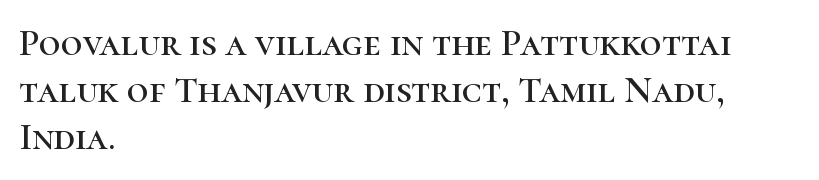
The image shows 38 px serif type, upright; set left-aligned, line spacing 1.24x, normal letter spacing, not underlined; high stroke contrast and a medium x-height.
